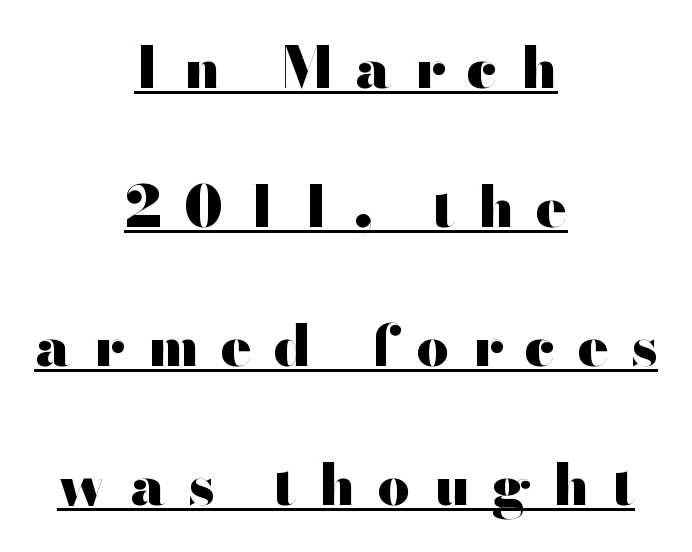
Varying glyph widths throughout — classic text-font behaviour. Compared with an ordinary text face, these strokes are far heavier — a full bold. Is there any slant? The stems are plumb. Caption: lettering with a line underneath. Leading is clearly above the norm, producing a sparse column.
